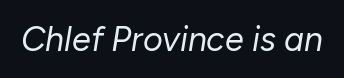
Counters stay open thanks to moderate or lighter strokes. Students, note that the glyphs here touch the page at normal intervals. The string is rendered with underlining switched off. You can tell it's italic because the verticals aren't actually vertical. These lines are rendered in a variable-pitch font.
